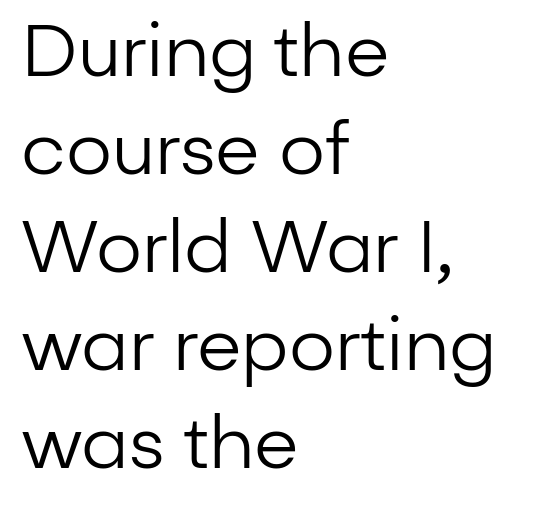
{"serif": "no", "italic": "no", "bold": "no", "weight": "regular", "width": "normal", "stroke_contrast": "low", "x_height": "medium", "monospaced": "no", "underline": "no", "align": "left", "line_spacing": "normal", "line_spacing_ratio": 1.36, "letter_spacing": "normal", "letter_spacing_em": 0.0, "glyph_px": 72}
